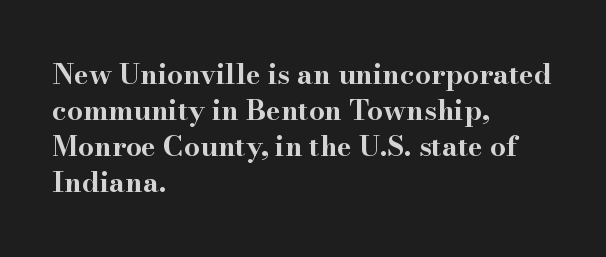
Character widths vary here, with narrow letters taking less room than wide ones. Ascenders rise straight up at ninety degrees. Leading matches the norm, producing a regular column. The lines are quadded left.
